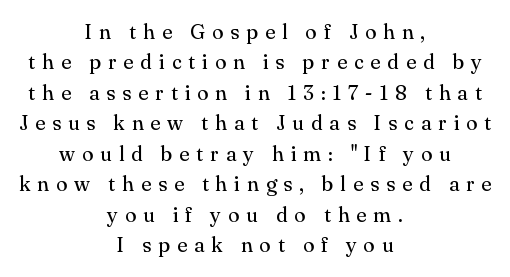
Display-style spreading of the glyphs; the letterfit is very open. Unbolded letterforms with no extra heft. Posture: straight, roman, zero tilt. The rendering uses a moderate line-height, typical for paragraphs. The lines in this sample share a center point and differ in where they start and stop.
